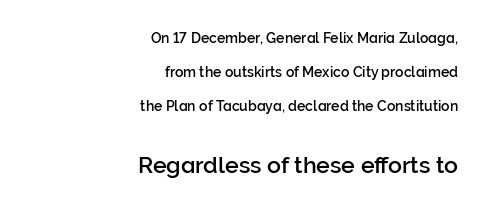
{"italic": "no", "underline": "no", "align": "right", "line_spacing": "loose", "line_spacing_ratio": 2.44, "letter_spacing": "normal", "letter_spacing_em": 0.0, "larger_block": "second", "size_ratio": 1.64, "glyph_px": 23}
